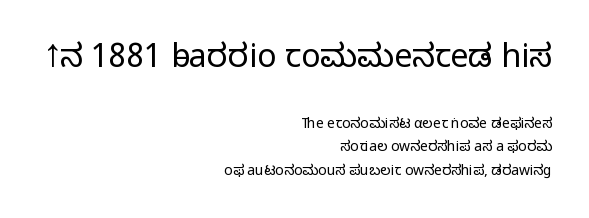
{"serif": "no", "italic": "no", "bold": "no", "weight": "light", "width": "normal", "stroke_contrast": "low", "x_height": "medium", "monospaced": "no", "underline": "no", "align": "right", "line_spacing": "normal", "line_spacing_ratio": 1.65, "letter_spacing": "normal", "letter_spacing_em": 0.0, "larger_block": "first", "size_ratio": 2.29, "glyph_px": 32}
